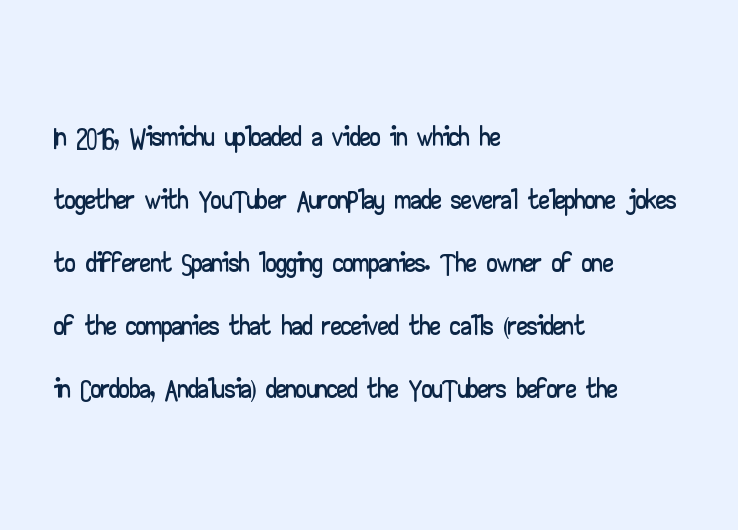
Q: Is the text italic (slanted)? A: No, it is upright.
Q: Is the typeface a serif or a sans-serif typeface? A: Sans-serif.
Q: Is the text underlined? A: No.
Q: How is the paragraph aligned? A: Left-aligned.
Q: Is the spacing between letters normal or unusually wide? A: Normal.
Q: Is the spacing between lines tight, normal or loose? A: Normal.
Q: Width (condensed, normal, or wide)? A: Wide.
Q: Stroke contrast? A: Low.
Q: x-height? A: Small.
Q: Monospaced? A: No.
